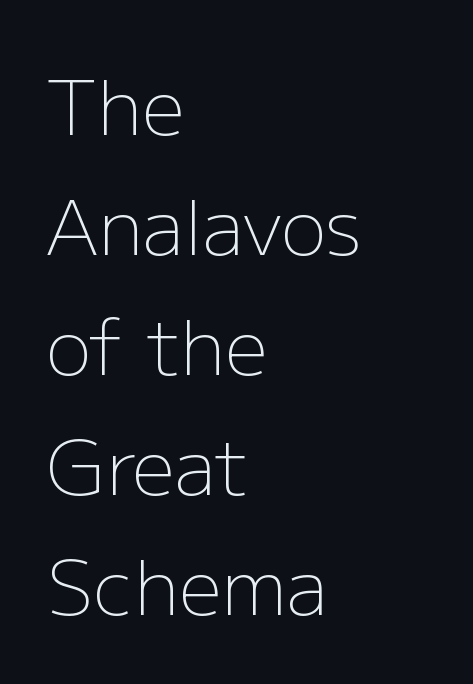
Weight class: somewhere from thin through regular. Observe the ordinary spacing: letters are neighbours, not strangers. I'd call this a sans setting — the letters go barefoot. The passage shown is typed in a proportional face where columns would drift. This block has exactly the height ordinary leading produces.
